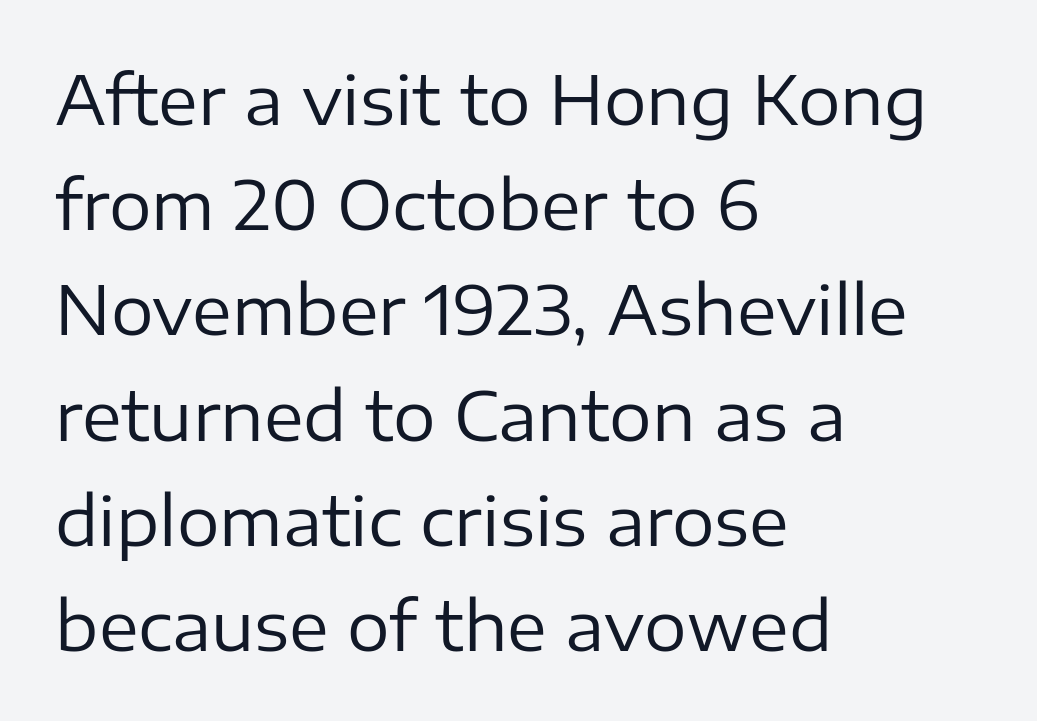
The cut favours lightness, reaching ordinary text weight at its darkest. This sample keeps an unexceptional amount of space between lines. The setting favours the left margin, as ordinary paragraphs usually do. Character widths vary here, with narrow letters taking less room than wide ones.
